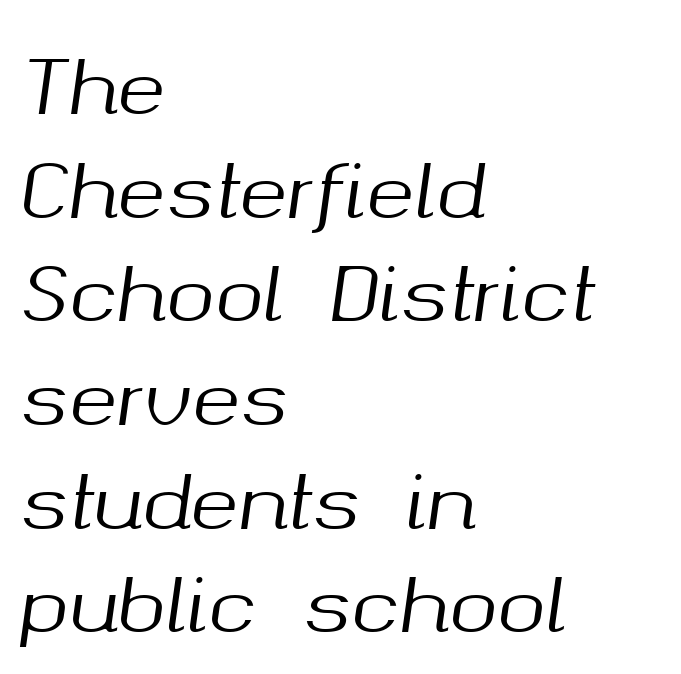
Q: Is the text italic (slanted)? A: Yes, it leans right by about 8 degrees.
Q: Is the text underlined? A: No.
Q: How is the paragraph aligned? A: Left-aligned.
Q: Is the spacing between letters normal or unusually wide? A: Normal.
Q: Is the spacing between lines tight, normal or loose? A: Normal.
Q: Width (condensed, normal, or wide)? A: Normal.
Q: Stroke contrast? A: Medium.
Q: x-height? A: Medium.
Q: Monospaced? A: No.
